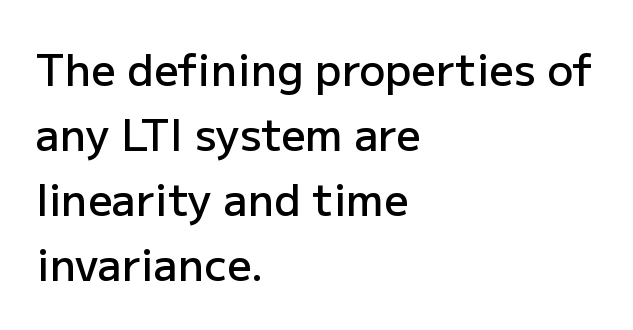
Stems and bowls a touch heavier than normal — semibold. A typesetter would mark this as roman, not italic. Nobody touched the tracking dial on this one. Honestly, there is no underline to notice here at all. How would I describe the line gaps? Plain and ordinary.
